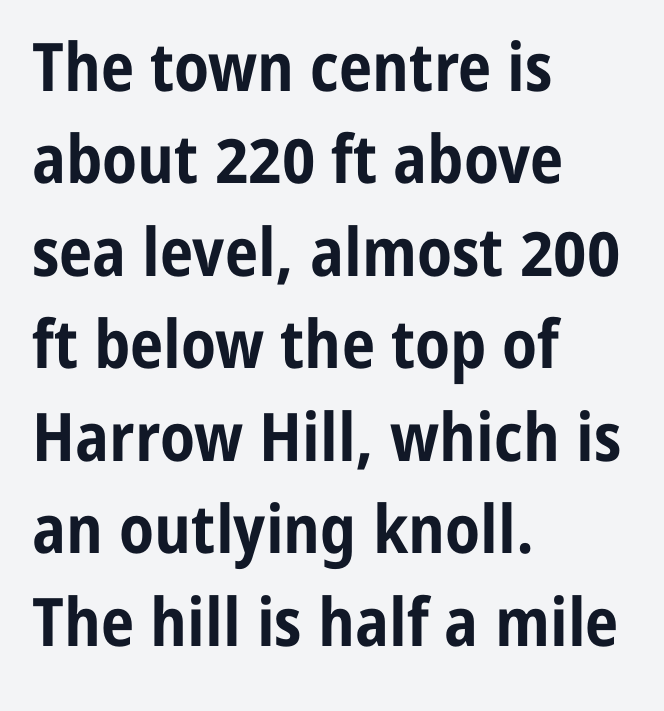
The image shows 67 px bold, condensed sans-serif type, upright; set left-aligned, normal line spacing (1.38x), normal letter spacing, not underlined; low stroke contrast and a medium x-height.
